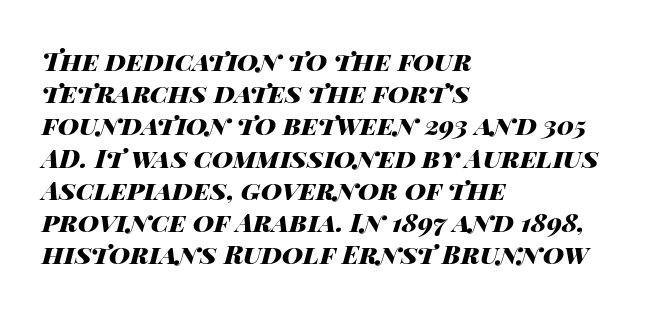
Italic: yes, the glyphs are oblique. Alignment: flush left. Weight: bold. Clear beneath every line of the passage.
